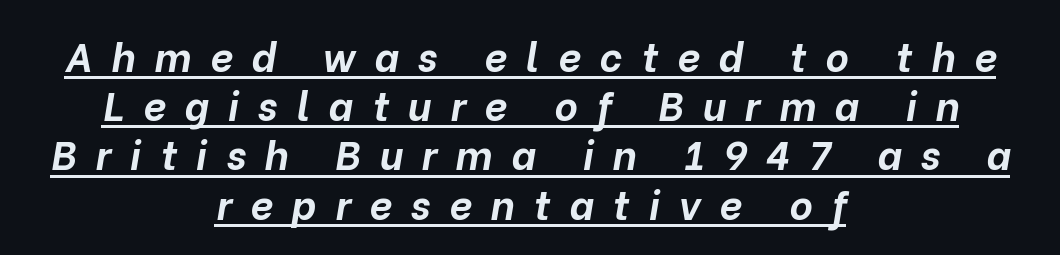
{"italic": "yes", "lean": "right", "slant_degrees": 10, "bold": "yes", "weight": "bold", "width": "normal", "stroke_contrast": "low", "x_height": "medium", "monospaced": "no", "underline": "yes", "align": "center", "line_spacing_ratio": 1.23, "letter_spacing": "wide", "letter_spacing_em": 0.47, "glyph_px": 40}
